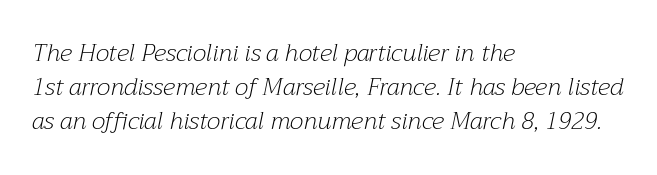
The image shows 24 px text type, italic (leaning right); set left-aligned, normal line spacing (1.42x), normal letter spacing, not underlined.
